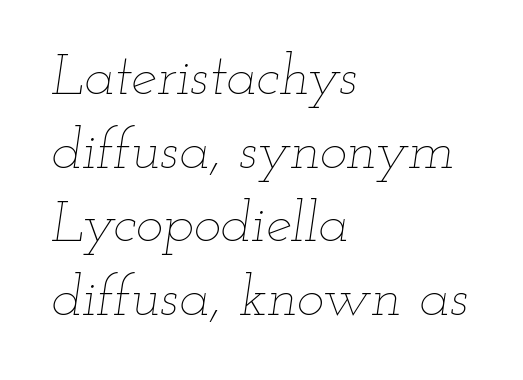
The image shows 58 px thin, wide type, italic (leaning right); set left-aligned, normal line spacing (1.27x), normal letter spacing, not underlined; low stroke contrast and a small x-height.
